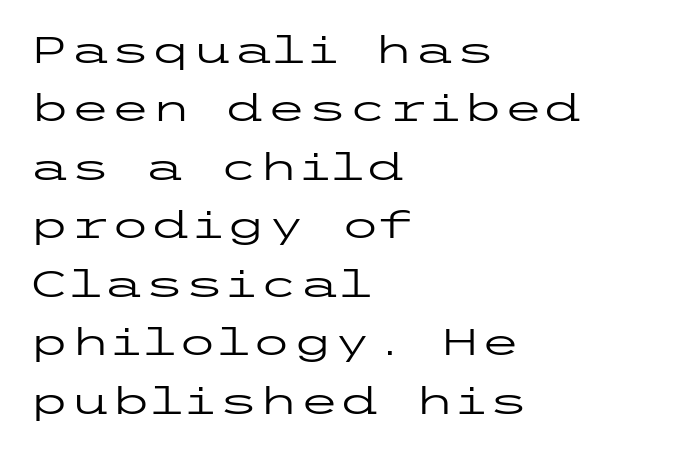
The lines sit at an ordinary, default distance from one another. The ragged edge is on the right, which tells us the setting is flush left. Default kerning and tracking; the words read as compact shapes. The passage shown is typeset with a sans-serif family. Quick note: underline off.
